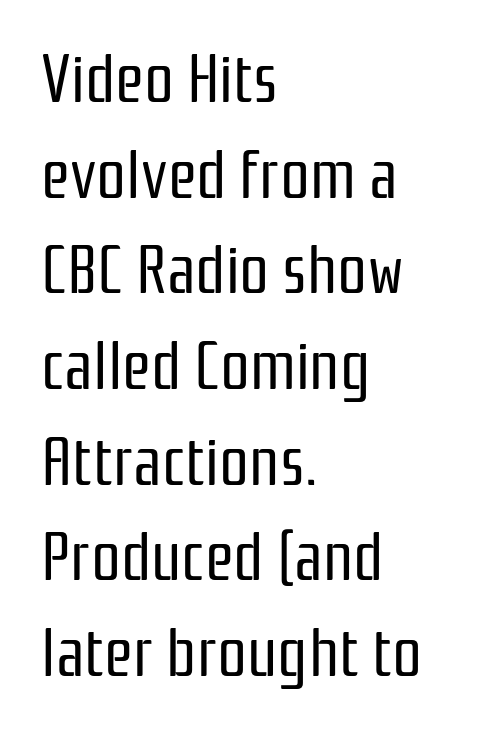
Q: Is the text bold? A: No.
Q: Is the text italic (slanted)? A: No, it is upright.
Q: Is the typeface a serif or a sans-serif typeface? A: Sans-serif.
Q: Is the text underlined? A: No.
Q: How is the paragraph aligned? A: Left-aligned.
Q: Is the spacing between letters normal or unusually wide? A: Normal.
Q: Is the spacing between lines tight, normal or loose? A: Normal.
Q: Width (condensed, normal, or wide)? A: Condensed.
Q: Stroke contrast? A: Low.
Q: x-height? A: Medium.
Q: Monospaced? A: No.
